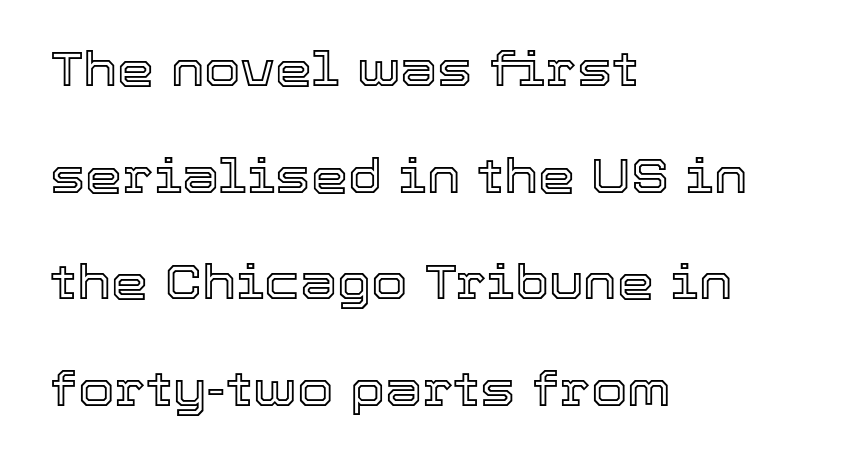
Q: Is the text italic (slanted)? A: No, it is upright.
Q: Is the text underlined? A: No.
Q: How is the paragraph aligned? A: Left-aligned.
Q: Is the spacing between letters normal or unusually wide? A: Normal.
Q: Is the spacing between lines tight, normal or loose? A: Loose.
Q: Width (condensed, normal, or wide)? A: Normal.
Q: x-height? A: Medium.
Q: Monospaced? A: No.
